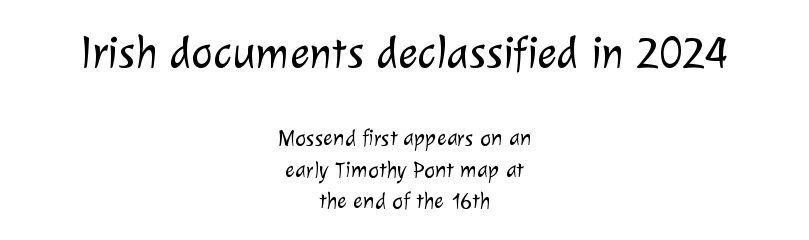
Q: Is the text bold? A: No.
Q: Is the typeface a serif or a sans-serif typeface? A: Sans-serif.
Q: Is the text underlined? A: No.
Q: How is the paragraph aligned? A: Centered.
Q: Is the spacing between letters normal or unusually wide? A: Normal.
Q: Is the spacing between lines tight, normal or loose? A: Normal.
Q: Which block of text is set in a larger size, the first (top) or the second (bottom)? A: The first (top) one.
Q: Width (condensed, normal, or wide)? A: Normal.
Q: Stroke contrast? A: Low.
Q: x-height? A: Medium.
Q: Monospaced? A: No.
